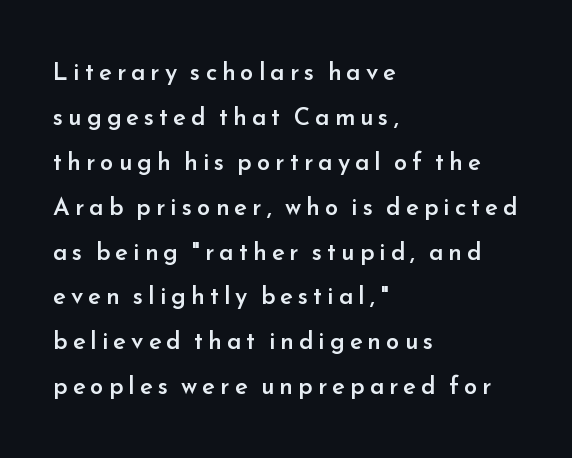
Q: Is the text bold? A: Semi-bold.
Q: Is the text italic (slanted)? A: No, it is upright.
Q: Is the text underlined? A: No.
Q: How is the paragraph aligned? A: Left-aligned.
Q: Is the spacing between letters normal or unusually wide? A: Unusually wide.
